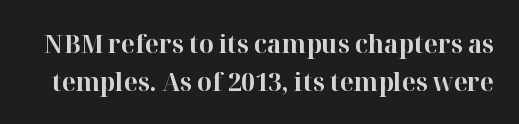
Q: Is the text bold? A: Yes.
Q: Is the text italic (slanted)? A: No, it is upright.
Q: Is the text underlined? A: No.
Q: Is the spacing between letters normal or unusually wide? A: Normal.
Q: Is the spacing between lines tight, normal or loose? A: Normal.
